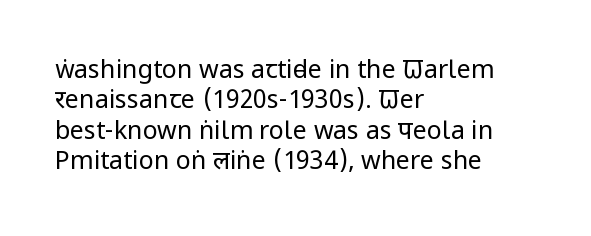
{"italic": "no", "bold": "no", "underline": "no", "align": "left", "line_spacing_ratio": 1.22, "letter_spacing": "normal", "letter_spacing_em": 0.0, "glyph_px": 25}
